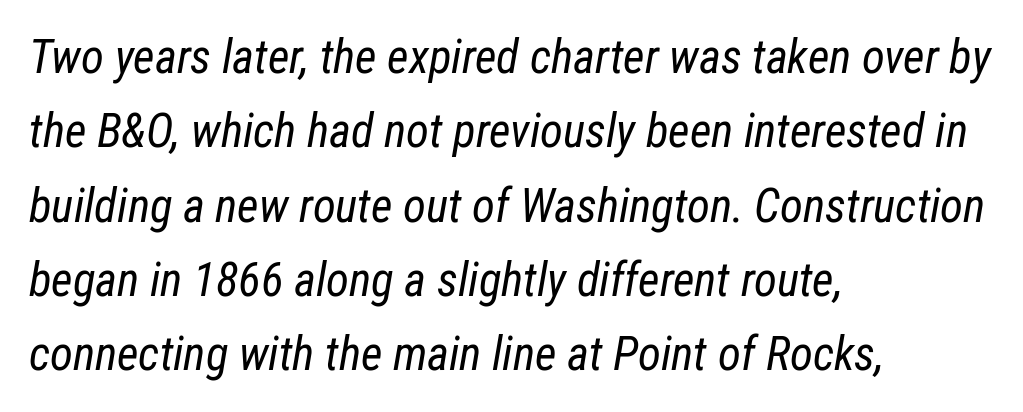
The image shows 47 px regular-weight, condensed type, italic (leaning right); set left-aligned, normal line spacing (1.58x), normal letter spacing, not underlined; low stroke contrast and a medium x-height.
